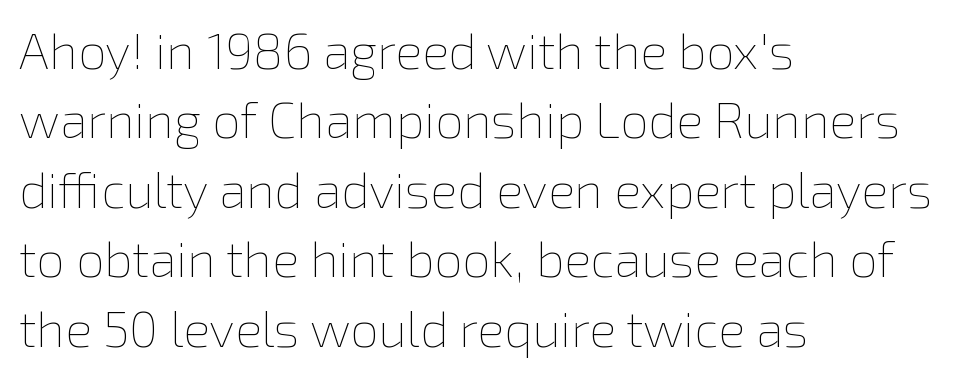
{"italic": "no", "bold": "no", "weight": "thin", "width": "normal", "stroke_contrast": "low", "x_height": "medium", "monospaced": "no", "underline": "no", "align": "left", "line_spacing": "normal", "line_spacing_ratio": 1.39, "letter_spacing": "normal", "letter_spacing_em": 0.0, "glyph_px": 50}
